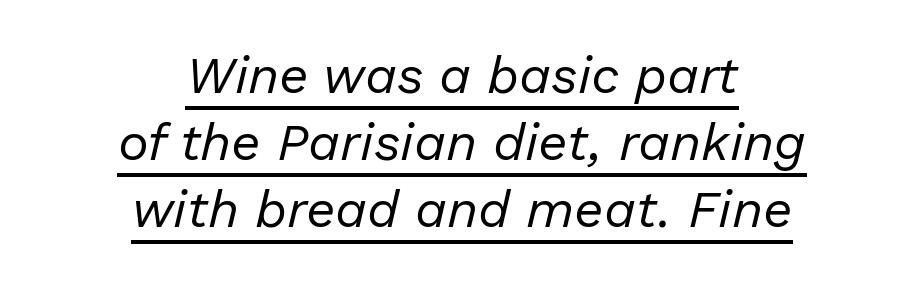
The image shows 52 px regular-weight type, italic (leaning right); set centered, normal line spacing (1.29x), normal letter spacing, underlined; low stroke contrast and a medium x-height.
